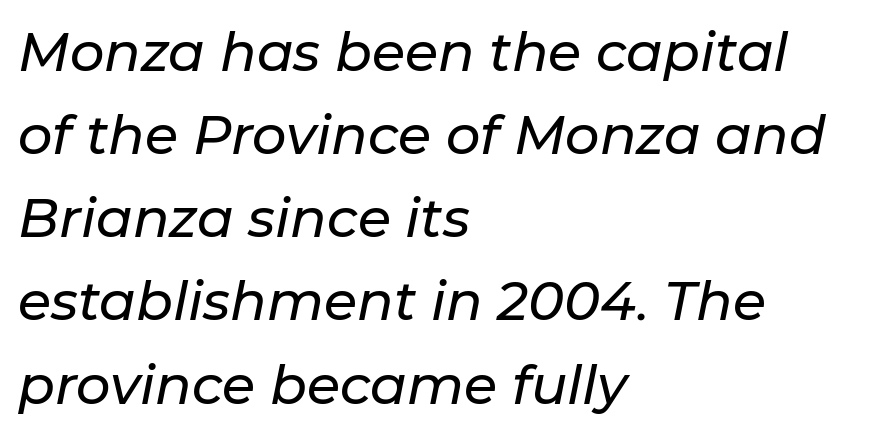
Q: Is the text italic (slanted)? A: Yes, it leans right by about 11 degrees.
Q: Is the text underlined? A: No.
Q: How is the paragraph aligned? A: Left-aligned.
Q: Is the spacing between letters normal or unusually wide? A: Normal.
Q: Is the spacing between lines tight, normal or loose? A: Normal.
Q: Width (condensed, normal, or wide)? A: Normal.
Q: Stroke contrast? A: Low.
Q: x-height? A: Medium.
Q: Monospaced? A: No.
